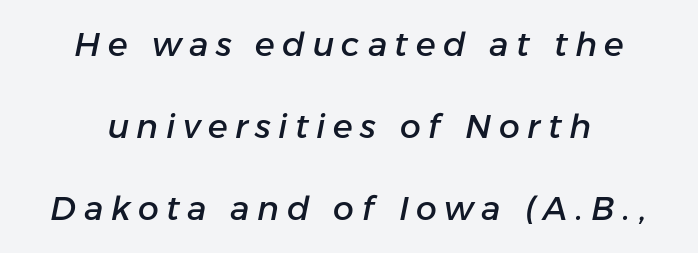
{"italic": "yes", "lean": "right", "slant_degrees": 11, "width": "normal", "stroke_contrast": "low", "x_height": "medium", "monospaced": "no", "underline": "no", "align": "center", "line_spacing": "loose", "line_spacing_ratio": 2.48, "letter_spacing": "wide", "letter_spacing_em": 0.23, "glyph_px": 33}
